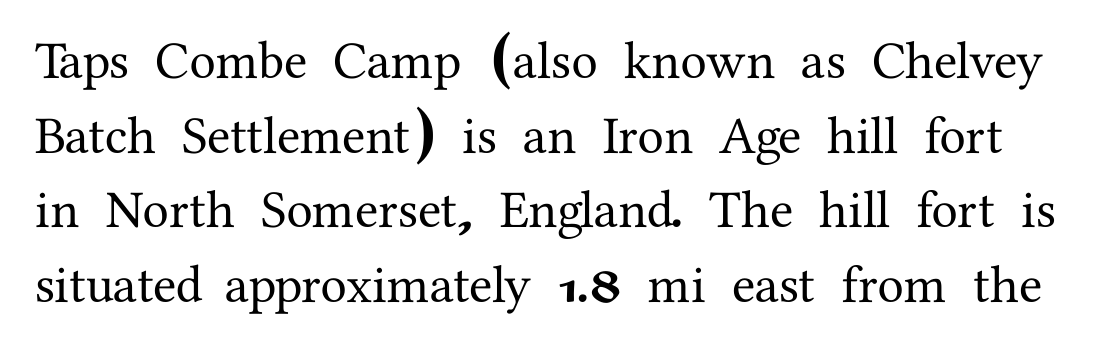
{"serif": "yes", "italic": "no", "width": "normal", "stroke_contrast": "medium", "x_height": "medium", "monospaced": "no", "underline": "no", "line_spacing": "normal", "line_spacing_ratio": 1.41, "letter_spacing": "normal", "letter_spacing_em": 0.0, "glyph_px": 53}
